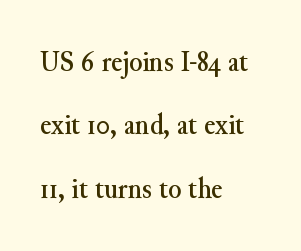
The image shows 30 px serif type, upright; set left-aligned, loose line spacing (2.11x), normal letter spacing, not underlined; medium stroke contrast and a small x-height.
